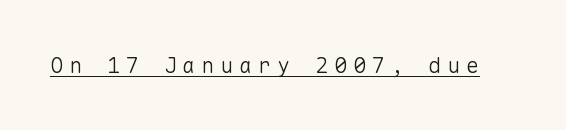
Q: Is the text bold? A: No.
Q: Is the text italic (slanted)? A: No, it is upright.
Q: Is the text underlined? A: Yes.
Q: Is the spacing between letters normal or unusually wide? A: Unusually wide.
